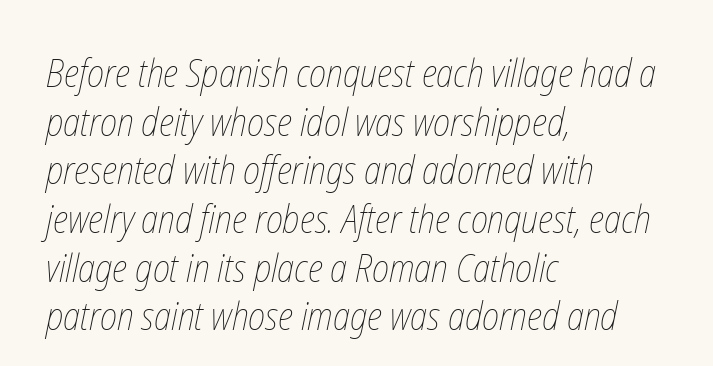
Caption: standard tracking, unaltered. Horizontal alignment here is leftward, the default for most running prose. Summary of weight: not heavy and not bold. Descender tails drop into unmarked territory. Each letter keeps its own natural width here, so spacing adapts to shape.
